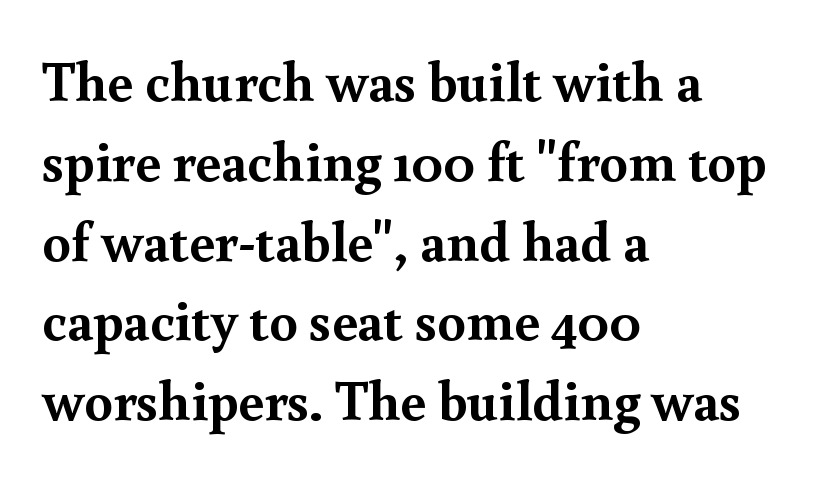
{"serif": "yes", "italic": "no", "bold": "yes", "weight": "semibold", "width": "normal", "x_height": "small", "monospaced": "no", "underline": "no", "align": "left", "line_spacing": "normal", "line_spacing_ratio": 1.4, "letter_spacing": "normal", "letter_spacing_em": 0.0, "glyph_px": 57}
